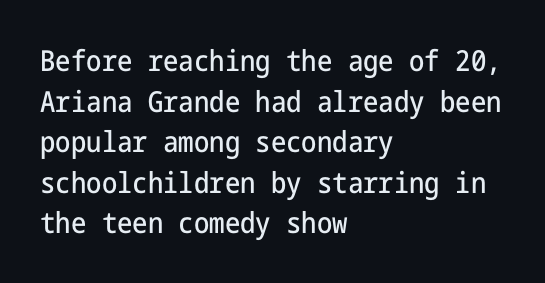
The image shows 29 px condensed sans-serif type, upright; set left-aligned, normal line spacing (1.4x), normal letter spacing, not underlined; low stroke contrast and a medium x-height.
